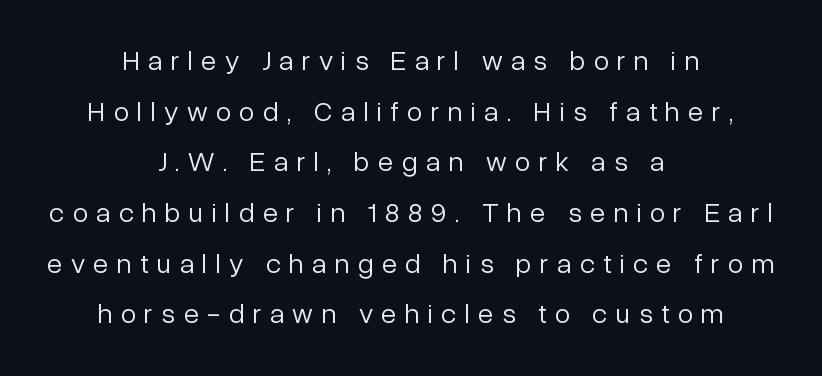
{"serif": "no", "italic": "no", "bold": "no", "weight": "light", "width": "normal", "stroke_contrast": "low", "x_height": "medium", "monospaced": "no", "underline": "no", "align": "center", "line_spacing_ratio": 1.81, "letter_spacing": "wide", "letter_spacing_em": 0.3, "glyph_px": 28}
